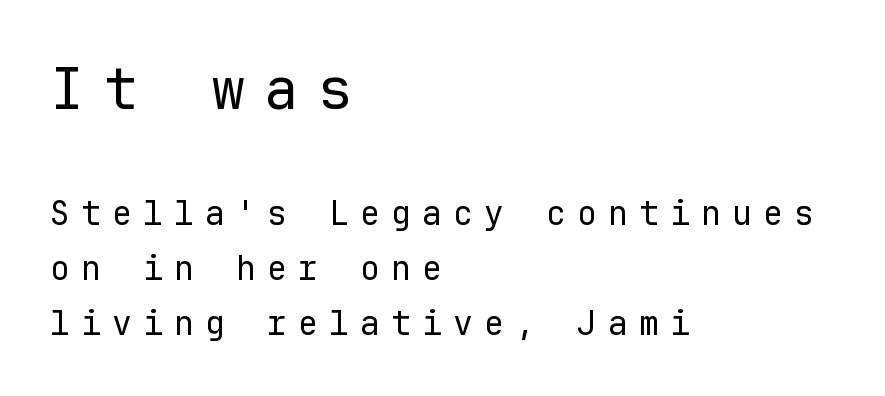
The image shows 57 px regular-weight sans-serif type, upright, monospaced; set left-aligned, normal line spacing (1.67x), unusually wide letter spacing (+0.34 em), not underlined; the first (top) block is 1.73x larger; low stroke contrast and a medium x-height.
